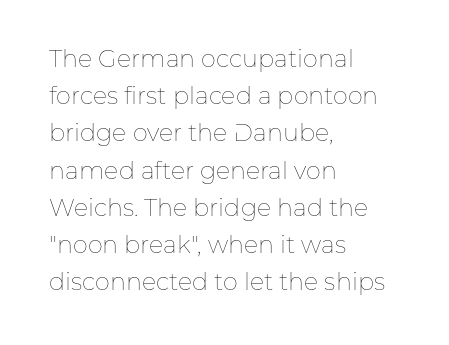
Q: Is the text bold? A: No.
Q: Is the text italic (slanted)? A: No, it is upright.
Q: Is the text underlined? A: No.
Q: How is the paragraph aligned? A: Left-aligned.
Q: Is the spacing between letters normal or unusually wide? A: Normal.
Q: Is the spacing between lines tight, normal or loose? A: Normal.
